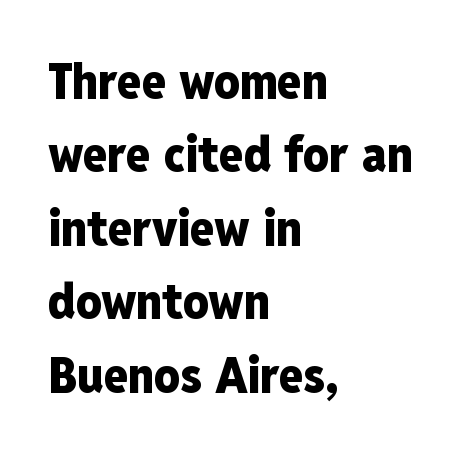
The lettering stays uniformly vertical, giving the passage a roman look. Is this a fixed-width face? No — the glyphs have proportional, varying widths. The setting favours the left margin, as ordinary paragraphs usually do. Bare-footed words on every line. Quick note: interline space is typical. The typesetting leans heavy: a genuine bold.
